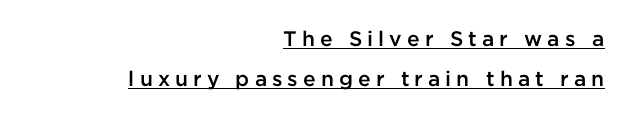
Q: Is the text bold? A: Semi-bold.
Q: Is the text italic (slanted)? A: No, it is upright.
Q: Is the text underlined? A: Yes.
Q: How is the paragraph aligned? A: Right-aligned.
Q: Is the spacing between letters normal or unusually wide? A: Unusually wide.
